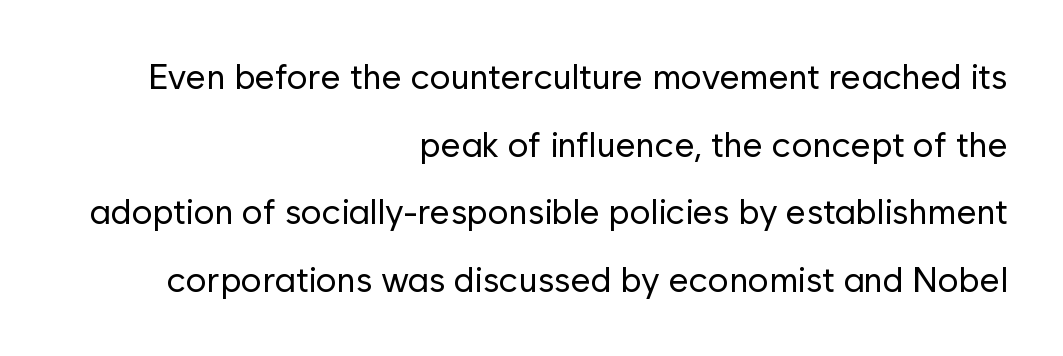
Posture: straight, roman, zero tilt. Heaviness? Minimal to ordinary, like unemphasized prose. Line ends are locked; line starts wander. Serifs: no, the terminals of the letterforms are clean.
